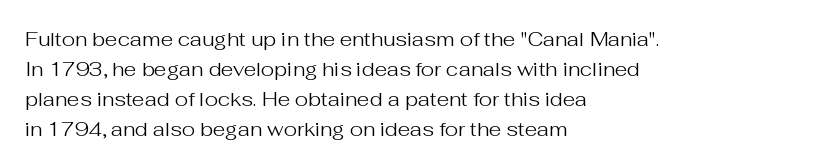
The face looks like a standard text weight, possibly lighter. A normal amount of white space separates one row of letters from the next. Line beginnings align vertically; line endings do not. The horizontal fit of the characters is conventional and even. The passage shown is not underscored anywhere.
